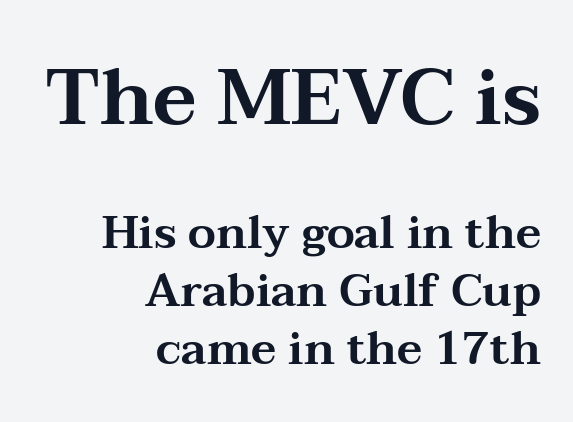
{"serif": "yes", "italic": "no", "width": "wide", "stroke_contrast": "medium", "x_height": "medium", "monospaced": "no", "underline": "no", "align": "right", "line_spacing": "normal", "line_spacing_ratio": 1.29, "letter_spacing": "normal", "letter_spacing_em": 0.0, "larger_block": "first", "size_ratio": 1.73, "glyph_px": 78}
